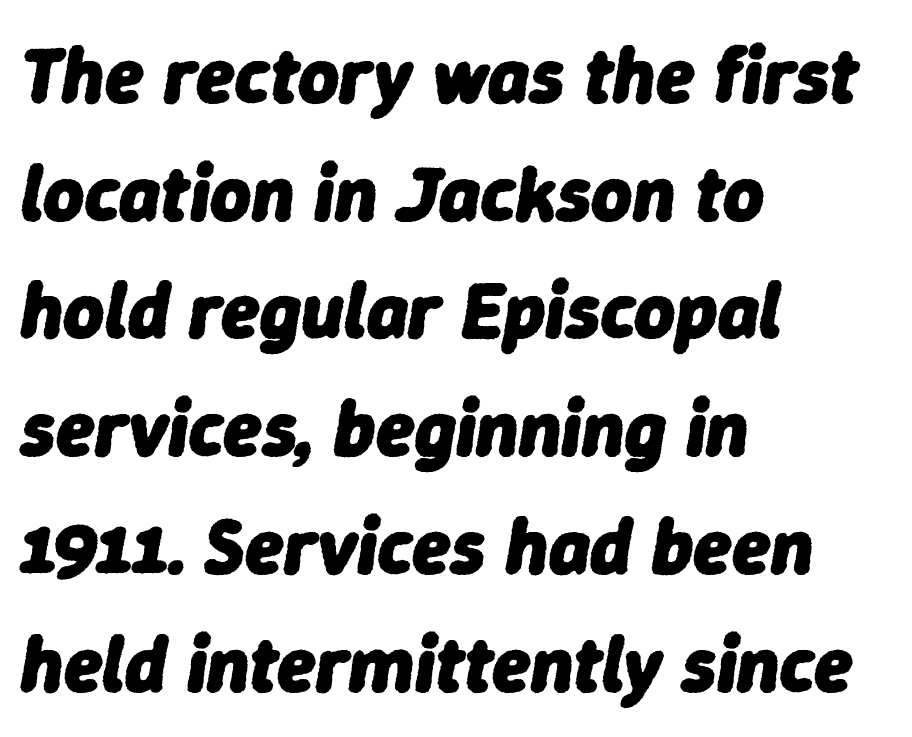
{"italic": "yes", "lean": "right", "slant_degrees": 9, "bold": "yes", "weight": "heavy", "width": "normal", "stroke_contrast": "low", "x_height": "medium", "monospaced": "no", "underline": "no", "align": "left", "line_spacing": "normal", "line_spacing_ratio": 1.49, "letter_spacing": "normal", "letter_spacing_em": 0.0, "glyph_px": 79}
